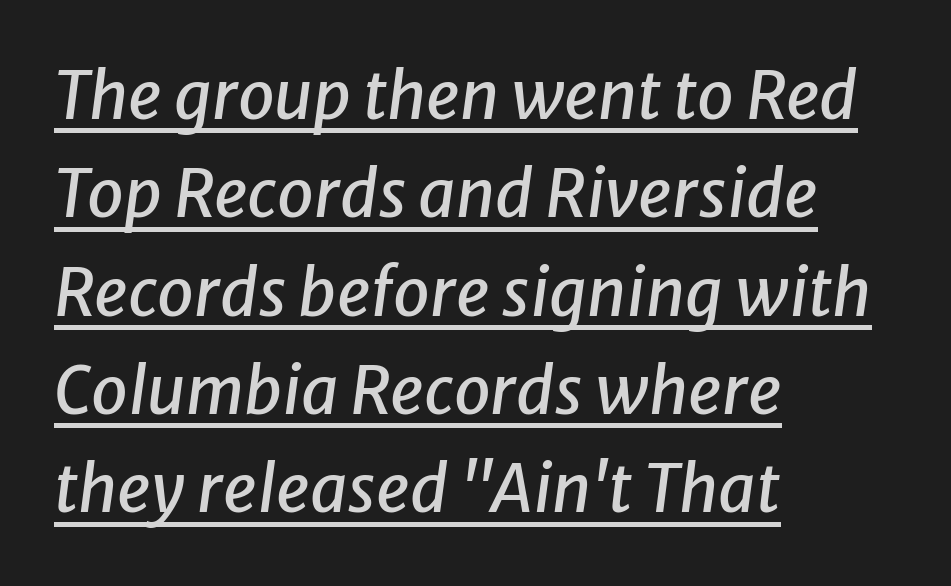
Layout note: lines flush left. Character widths vary here, with narrow letters taking less room than wide ones. Tall strokes in this sample are angled rather than plumb. In terms of letterspacing, this is plain default setting. The rendering uses the underline text-decoration.
